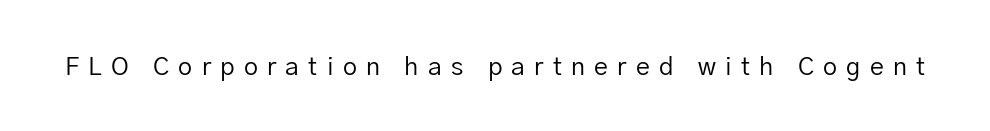
Rendered with straight, roman letterforms. A clean baseline with only descenders dipping below it. Is this a heavy cut? Hardly; it is regular or lighter. Tracking value appears strongly positive — letters spread wide.
